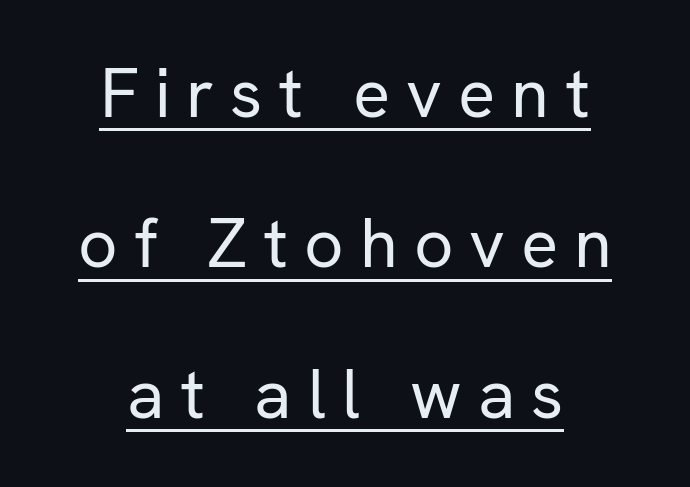
The image shows 69 px regular-weight sans-serif type, upright; set centered, loose line spacing (2.18x), unusually wide letter spacing (+0.23 em), underlined; low stroke contrast and a medium x-height.
